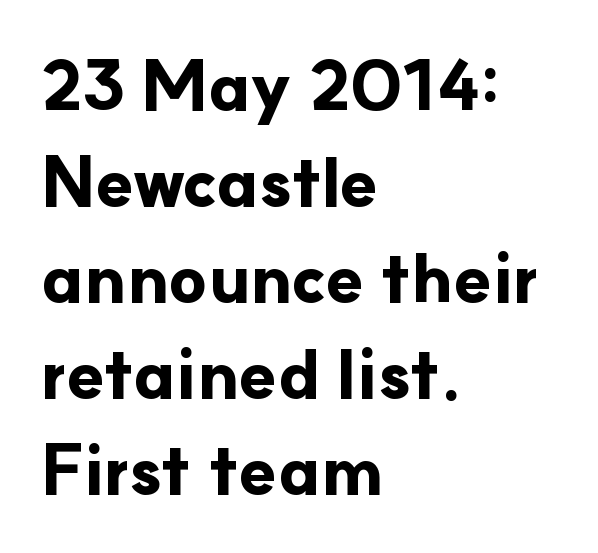
{"serif": "no", "italic": "no", "bold": "yes", "weight": "bold", "width": "normal", "stroke_contrast": "low", "x_height": "small", "monospaced": "no", "underline": "no", "align": "left", "line_spacing": "normal", "line_spacing_ratio": 1.39, "letter_spacing": "normal", "letter_spacing_em": 0.0, "glyph_px": 69}
